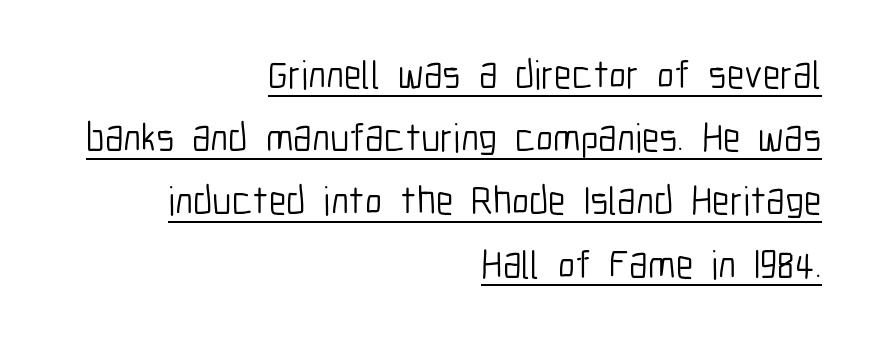
{"serif": "no", "italic": "no", "bold": "no", "weight": "light", "width": "condensed", "stroke_contrast": "low", "x_height": "medium", "monospaced": "no", "underline": "yes", "align": "right", "line_spacing": "normal", "line_spacing_ratio": 1.58, "letter_spacing": "normal", "letter_spacing_em": 0.0, "glyph_px": 40}
